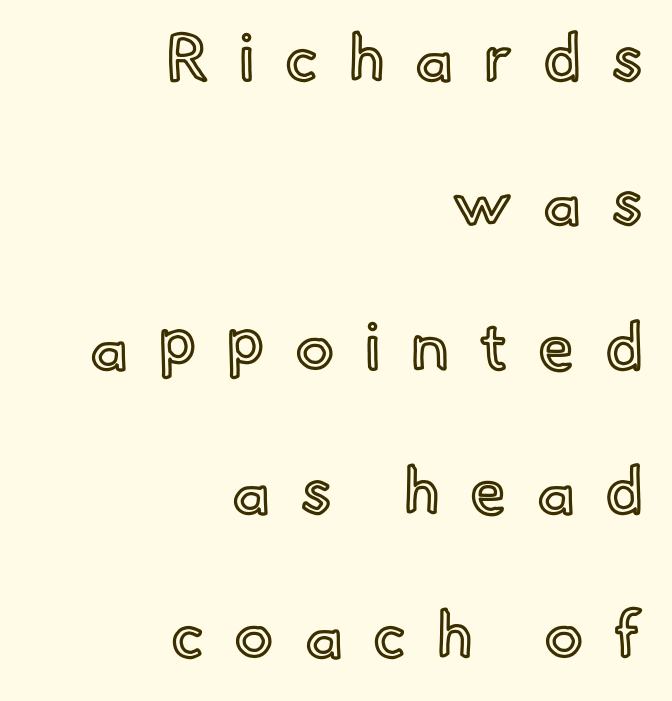
The image shows 65 px text type, upright; set right-aligned, loose line spacing (2.22x), unusually wide letter spacing (+0.47 em), not underlined; a small x-height.
